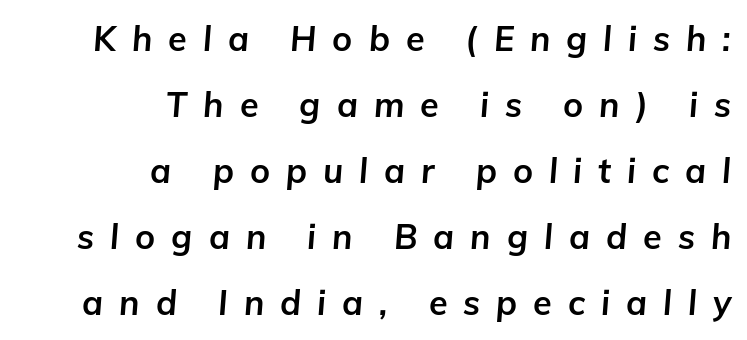
The image shows 34 px bold type, italic (leaning right); set right-aligned, loose line spacing (1.94x), unusually wide letter spacing (+0.47 em), not underlined; low stroke contrast and a medium x-height.
